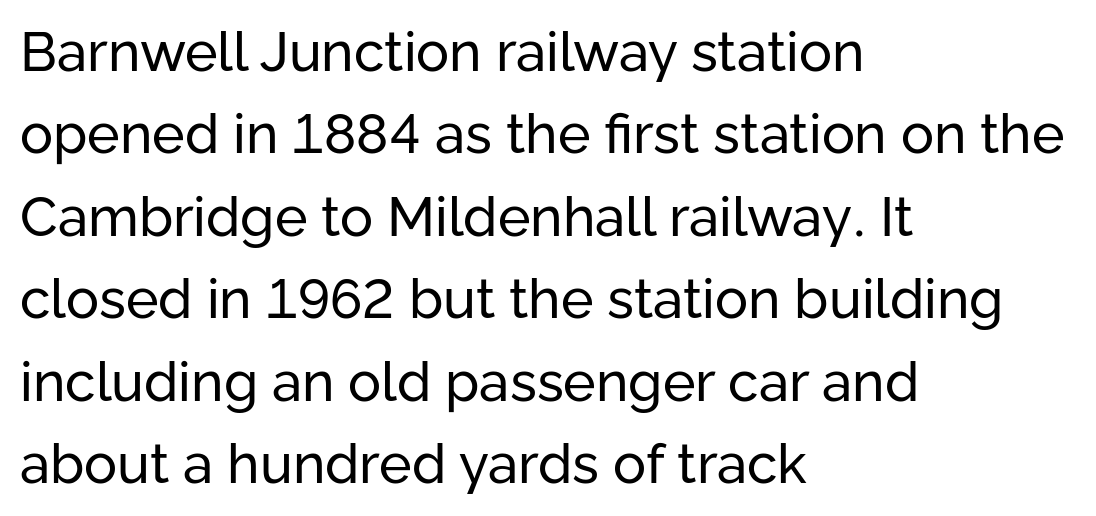
Q: Is the text bold? A: No.
Q: Is the text italic (slanted)? A: No, it is upright.
Q: Is the typeface a serif or a sans-serif typeface? A: Sans-serif.
Q: Is the text underlined? A: No.
Q: How is the paragraph aligned? A: Left-aligned.
Q: Is the spacing between letters normal or unusually wide? A: Normal.
Q: Is the spacing between lines tight, normal or loose? A: Normal.
Q: Width (condensed, normal, or wide)? A: Normal.
Q: Stroke contrast? A: Low.
Q: x-height? A: Medium.
Q: Monospaced? A: No.
